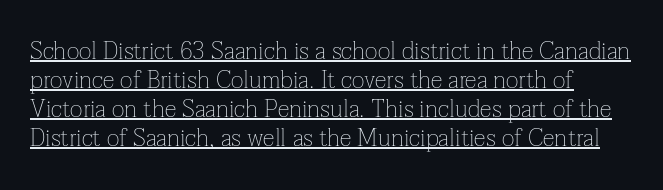
The image shows 24 px text type, upright; set line spacing 1.21x, normal letter spacing, underlined.
